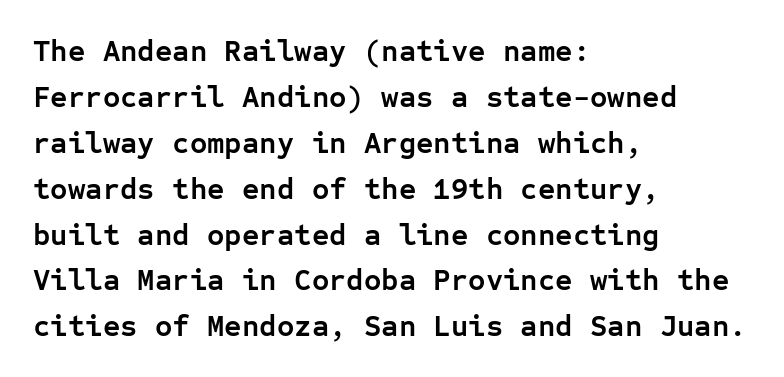
{"serif": "no", "italic": "no", "bold": "yes", "weight": "semibold", "width": "normal", "stroke_contrast": "low", "x_height": "medium", "monospaced": "yes", "underline": "no", "align": "left", "line_spacing": "normal", "line_spacing_ratio": 1.53, "letter_spacing": "normal", "letter_spacing_em": 0.0, "glyph_px": 30}
